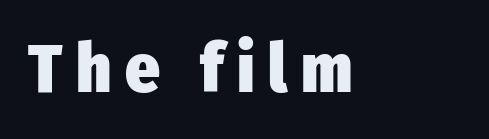
Is there any slant? The stems are plumb. The words here are not underlined. The letters advance in unequal steps, a hallmark of proportional type. The strokes are fattened all the way to bold. Does the copy run flush right? No — it runs flush left.
